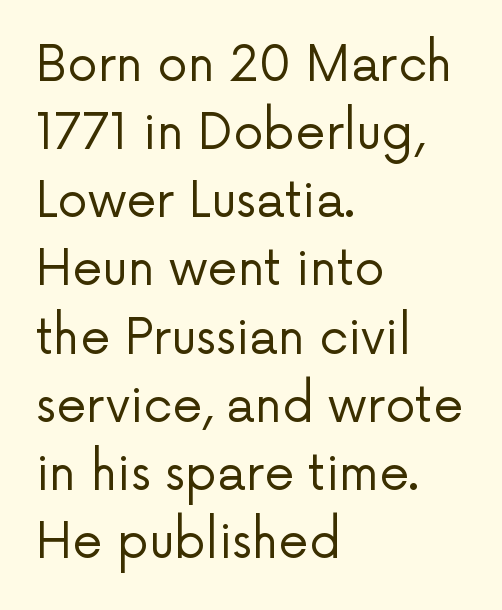
Q: Is the text bold? A: No.
Q: Is the text italic (slanted)? A: No, it is upright.
Q: Is the typeface a serif or a sans-serif typeface? A: Sans-serif.
Q: Is the text underlined? A: No.
Q: How is the paragraph aligned? A: Left-aligned.
Q: Is the spacing between letters normal or unusually wide? A: Normal.
Q: Is the spacing between lines tight, normal or loose? A: Normal.
Q: Width (condensed, normal, or wide)? A: Normal.
Q: Stroke contrast? A: Low.
Q: x-height? A: Medium.
Q: Monospaced? A: No.
